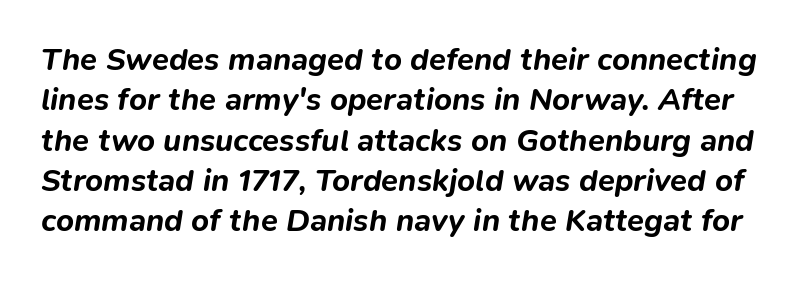
{"italic": "yes", "lean": "right", "slant_degrees": 9, "bold": "yes", "weight": "bold", "width": "normal", "stroke_contrast": "low", "x_height": "medium", "monospaced": "no", "underline": "no", "line_spacing": "normal", "line_spacing_ratio": 1.3, "letter_spacing": "normal", "letter_spacing_em": 0.0, "glyph_px": 31}
